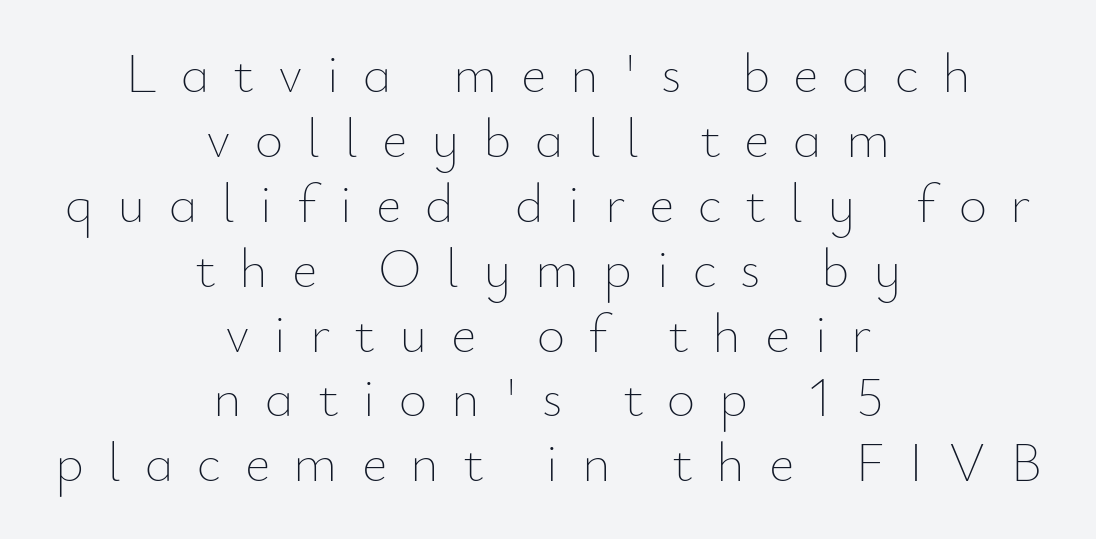
Q: Is the text bold? A: No.
Q: Is the text italic (slanted)? A: No, it is upright.
Q: Is the text underlined? A: No.
Q: How is the paragraph aligned? A: Centered.
Q: Is the spacing between letters normal or unusually wide? A: Unusually wide.
Q: Width (condensed, normal, or wide)? A: Normal.
Q: Stroke contrast? A: Low.
Q: x-height? A: Small.
Q: Monospaced? A: No.
